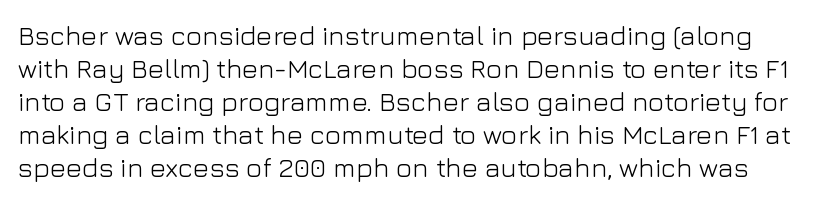
Q: Is the text bold? A: No.
Q: Is the text italic (slanted)? A: No, it is upright.
Q: Is the text underlined? A: No.
Q: Is the spacing between letters normal or unusually wide? A: Normal.
